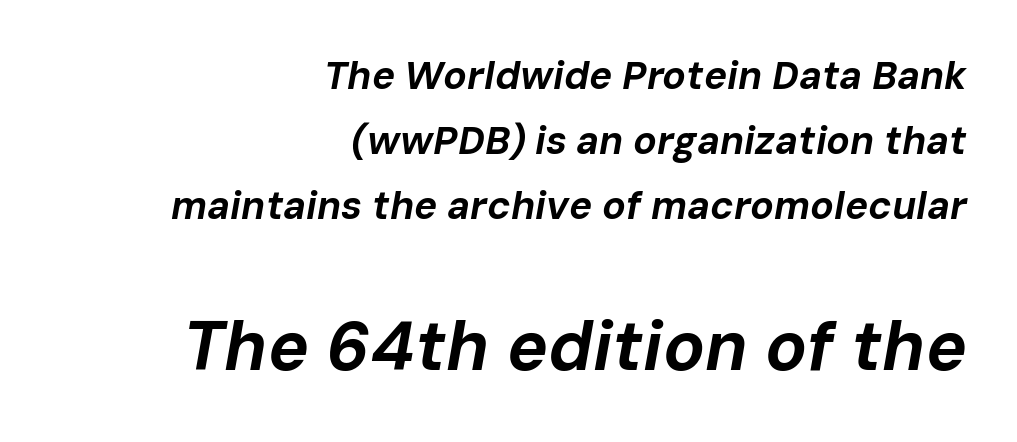
{"italic": "yes", "lean": "right", "slant_degrees": 10, "bold": "yes", "weight": "bold", "width": "normal", "stroke_contrast": "low", "x_height": "medium", "monospaced": "no", "underline": "no", "align": "right", "line_spacing": "normal", "line_spacing_ratio": 1.67, "letter_spacing": "normal", "letter_spacing_em": 0.0, "larger_block": "second", "size_ratio": 1.77, "glyph_px": 69}
